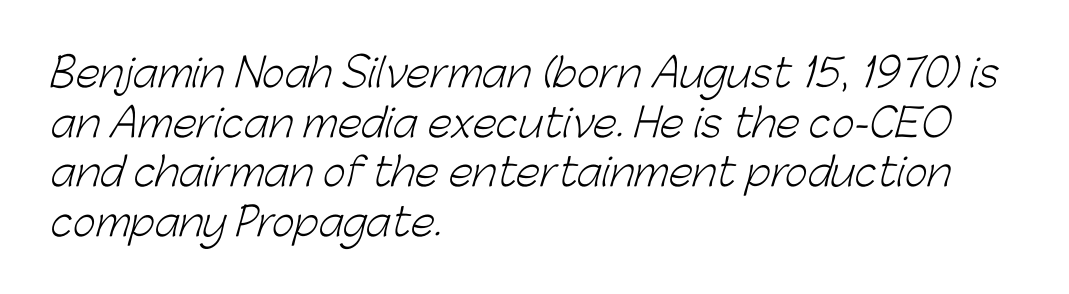
{"serif": "no", "bold": "no", "weight": "light", "width": "normal", "stroke_contrast": "low", "x_height": "medium", "monospaced": "no", "underline": "no", "align": "left", "line_spacing": "normal", "line_spacing_ratio": 1.27, "letter_spacing": "normal", "letter_spacing_em": 0.0, "glyph_px": 39}
